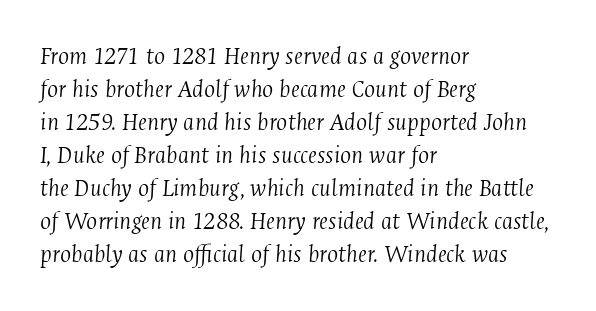
{"italic": "yes", "lean": "right", "slant_degrees": 4, "bold": "no", "underline": "no", "align": "left", "line_spacing": "normal", "line_spacing_ratio": 1.27, "letter_spacing": "normal", "letter_spacing_em": 0.0, "glyph_px": 26}
